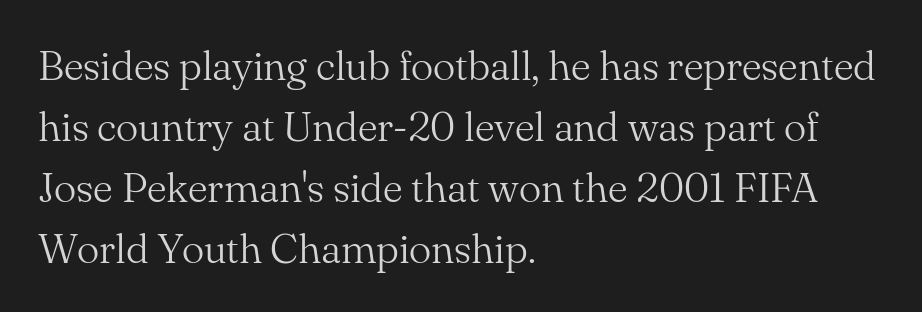
{"serif": "yes", "italic": "no", "bold": "no", "weight": "light", "width": "normal", "stroke_contrast": "medium", "x_height": "small", "monospaced": "no", "underline": "no", "align": "left", "line_spacing": "normal", "line_spacing_ratio": 1.45, "letter_spacing": "normal", "letter_spacing_em": 0.0, "glyph_px": 42}
